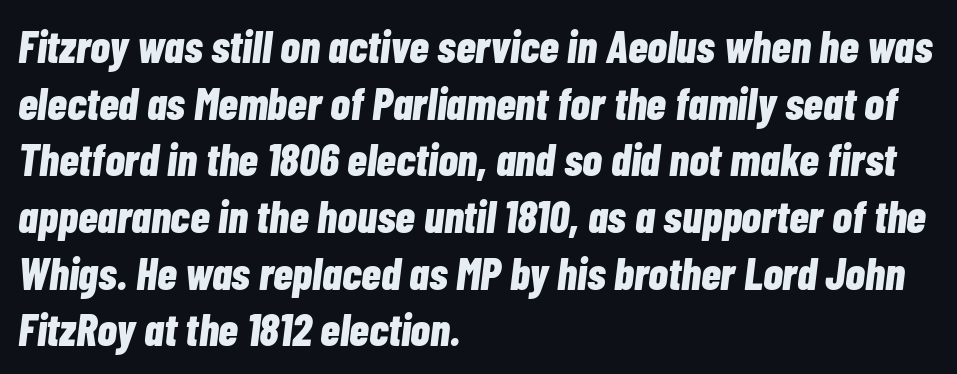
The image shows 45 px bold, condensed type, italic (leaning right); set left-aligned, normal line spacing (1.26x), normal letter spacing, not underlined; low stroke contrast and a medium x-height.
